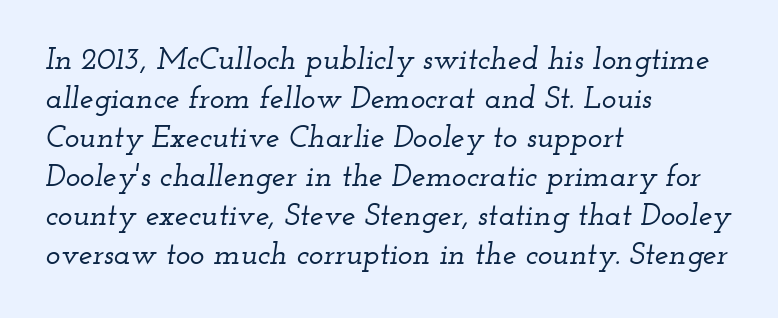
Inter-character spacing is left at the font's built-in metrics. Summary of vertical rhythm: regular, with standard interline spacing. Here the designer chose a conventional face with non-uniform glyph widths. Italic: yes, the glyphs are oblique.
